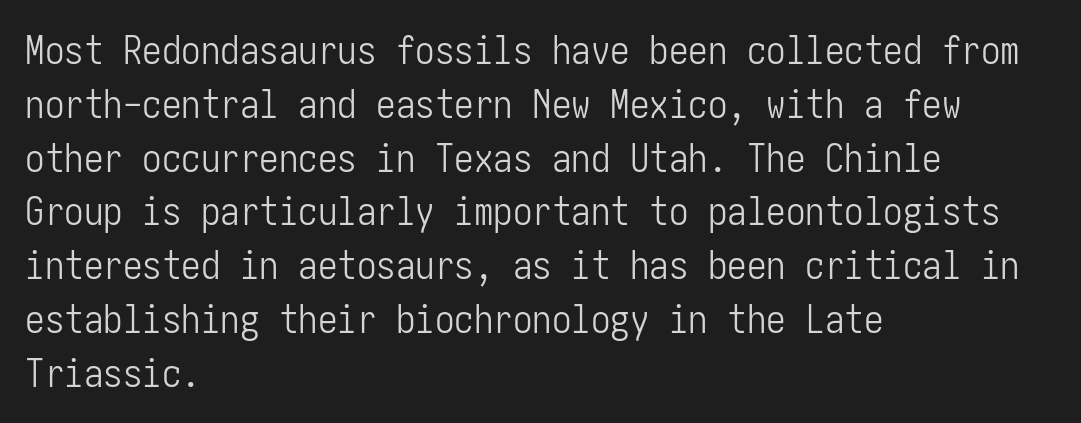
Between one letter and the next there's only the usual sliver of space. Type style note: lacks serifs. Reading down the column, the eye jumps a familiar distance to each next line. The lines in this sample share a left origin and differ only in where they stop. The typeface has the unassuming heft of standard copy or less.
